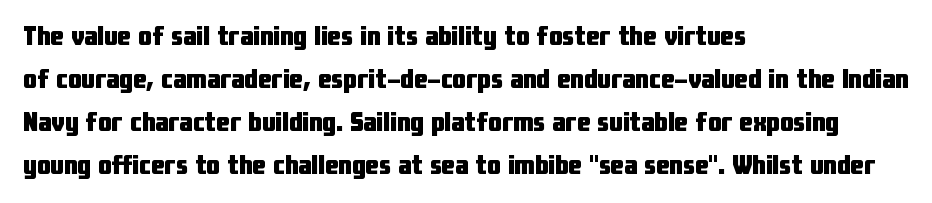
{"italic": "no", "bold": "yes", "underline": "no", "align": "left", "line_spacing": "normal", "line_spacing_ratio": 1.59, "letter_spacing": "normal", "letter_spacing_em": 0.0, "glyph_px": 27}
